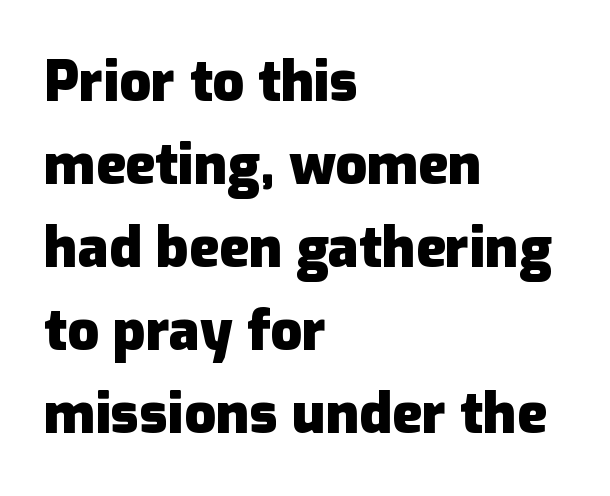
{"serif": "no", "italic": "no", "bold": "yes", "weight": "heavy", "width": "normal", "stroke_contrast": "low", "x_height": "medium", "monospaced": "no", "underline": "no", "align": "left", "line_spacing": "normal", "line_spacing_ratio": 1.48, "letter_spacing": "normal", "letter_spacing_em": 0.0, "glyph_px": 56}
